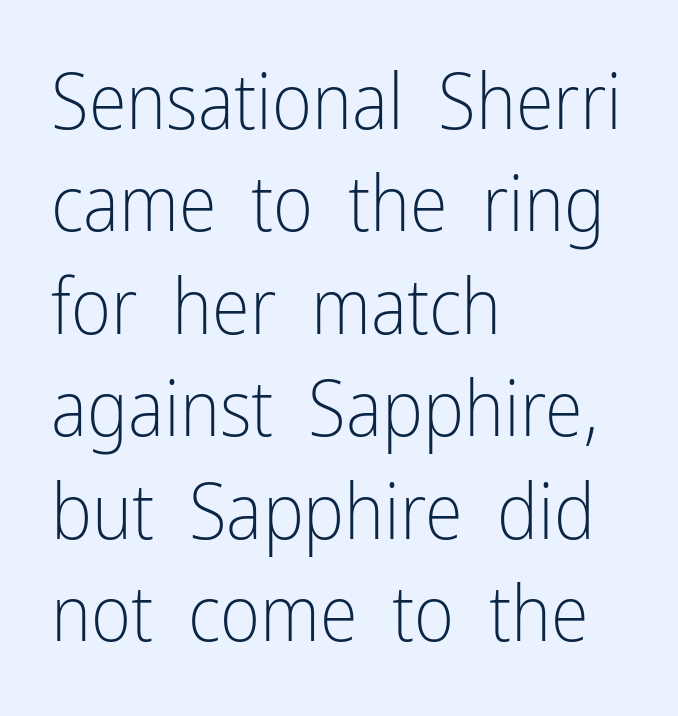
The image shows 77 px light, condensed sans-serif type, upright; set left-aligned, normal line spacing (1.33x), normal letter spacing, not underlined; low stroke contrast and a medium x-height.
